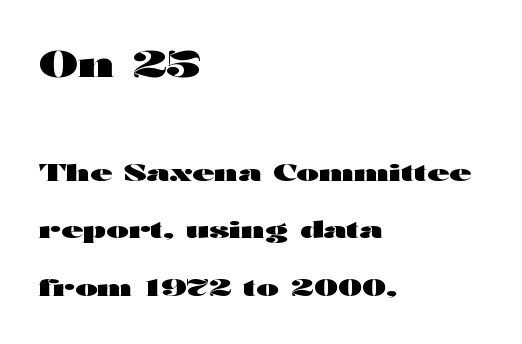
{"italic": "no", "bold": "yes", "weight": "heavy", "width": "wide", "stroke_contrast": "high", "x_height": "medium", "monospaced": "no", "underline": "no", "align": "left", "line_spacing": "loose", "line_spacing_ratio": 2.41, "letter_spacing": "normal", "letter_spacing_em": 0.0, "larger_block": "first", "size_ratio": 1.5, "glyph_px": 36}
